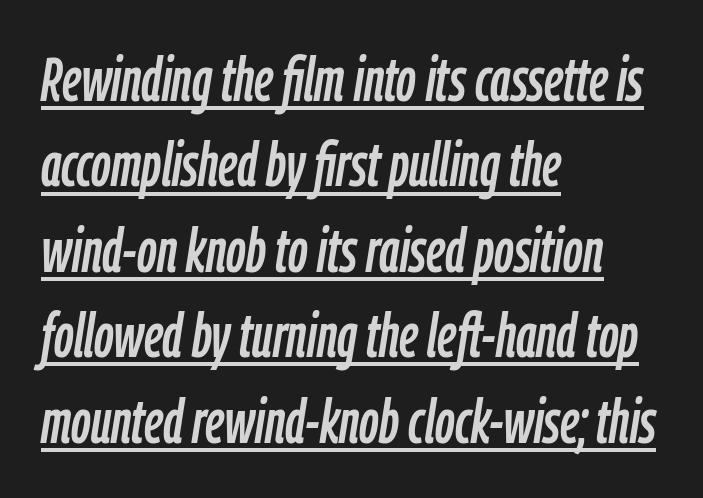
{"italic": "yes", "lean": "right", "slant_degrees": 9, "width": "condensed", "stroke_contrast": "low", "x_height": "medium", "monospaced": "no", "underline": "yes", "align": "left", "line_spacing": "normal", "line_spacing_ratio": 1.4, "letter_spacing": "normal", "letter_spacing_em": 0.0, "glyph_px": 61}
